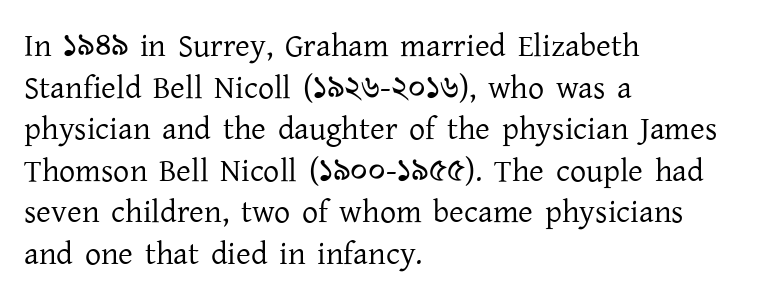
{"serif": "yes", "italic": "no", "bold": "no", "weight": "regular", "width": "normal", "stroke_contrast": "low", "x_height": "medium", "monospaced": "no", "underline": "no", "align": "left", "line_spacing": "normal", "line_spacing_ratio": 1.3, "letter_spacing": "normal", "letter_spacing_em": 0.0, "glyph_px": 32}
